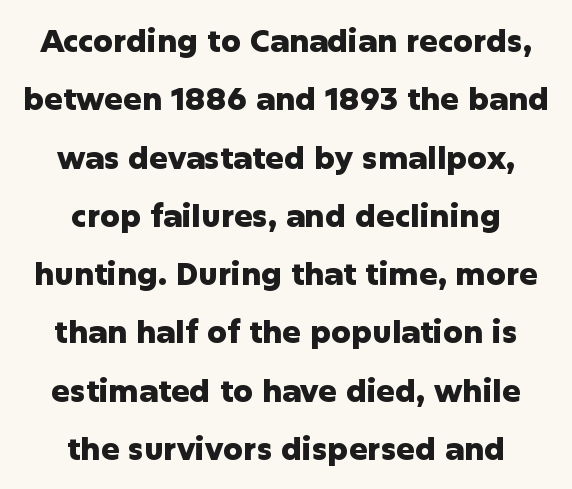
The image shows 31 px heavy sans-serif type, upright; set centered, line spacing 1.88x, normal letter spacing, not underlined; low stroke contrast and a medium x-height.
